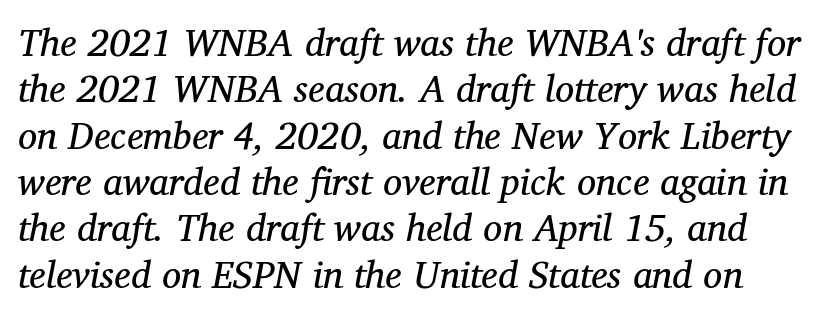
{"serif": "yes", "italic": "yes", "lean": "right", "slant_degrees": 12, "bold": "no", "weight": "regular", "width": "normal", "stroke_contrast": "medium", "x_height": "medium", "monospaced": "no", "underline": "no", "line_spacing_ratio": 1.22, "letter_spacing": "normal", "letter_spacing_em": 0.0, "glyph_px": 38}
